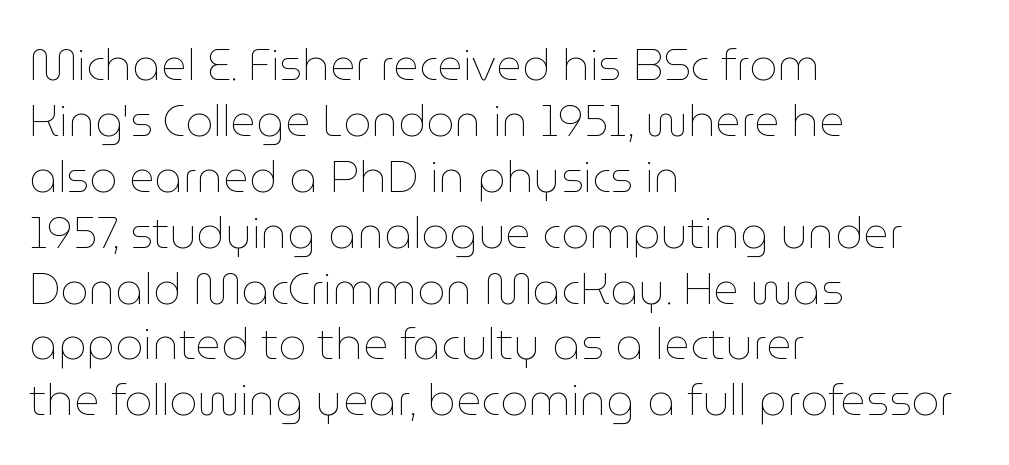
Q: Is the text bold? A: No.
Q: Is the text italic (slanted)? A: No, it is upright.
Q: Is the text underlined? A: No.
Q: How is the paragraph aligned? A: Left-aligned.
Q: Is the spacing between letters normal or unusually wide? A: Normal.
Q: Is the spacing between lines tight, normal or loose? A: Normal.
Q: Width (condensed, normal, or wide)? A: Normal.
Q: Stroke contrast? A: Low.
Q: x-height? A: Medium.
Q: Monospaced? A: No.
